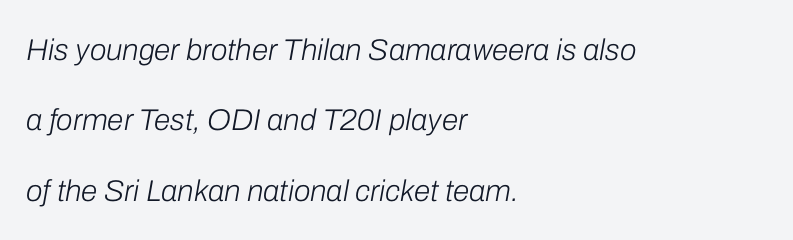
Q: Is the text bold? A: No.
Q: Is the text italic (slanted)? A: Yes, it leans right by about 10 degrees.
Q: Is the text underlined? A: No.
Q: How is the paragraph aligned? A: Left-aligned.
Q: Is the spacing between letters normal or unusually wide? A: Normal.
Q: Is the spacing between lines tight, normal or loose? A: Loose.
Q: Width (condensed, normal, or wide)? A: Normal.
Q: Stroke contrast? A: Low.
Q: x-height? A: Medium.
Q: Monospaced? A: No.
